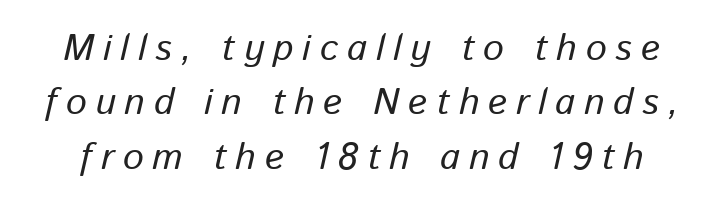
Words appear elongated and porous because spacing is wide. Evenly set lines give the paragraph a standard silhouette. The typography opts for an oblique posture over an upright one. Descenders are the only things crossing below the line. Looks like regular typesetting: each glyph gets only the width it needs.
